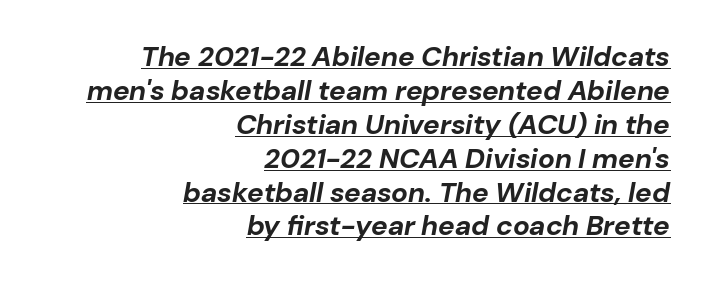
The image shows 28 px bold type, italic (leaning right); set right-aligned, line spacing 1.21x, normal letter spacing, underlined; low stroke contrast and a medium x-height.
